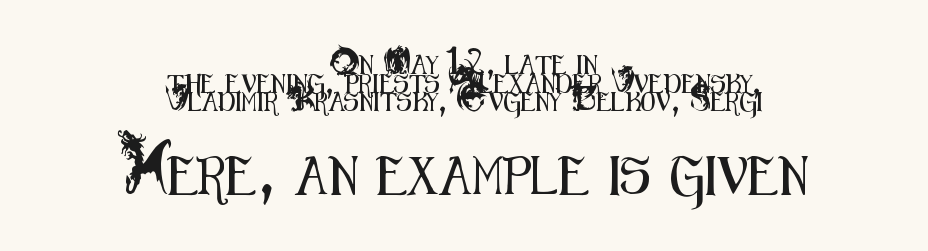
{"serif": "no", "italic": "no", "width": "condensed", "stroke_contrast": "medium", "x_height": "small", "monospaced": "no", "underline": "no", "align": "center", "line_spacing": "tight", "line_spacing_ratio": 0.98, "letter_spacing": "normal", "letter_spacing_em": 0.0, "larger_block": "second", "size_ratio": 2.0, "glyph_px": 38}
